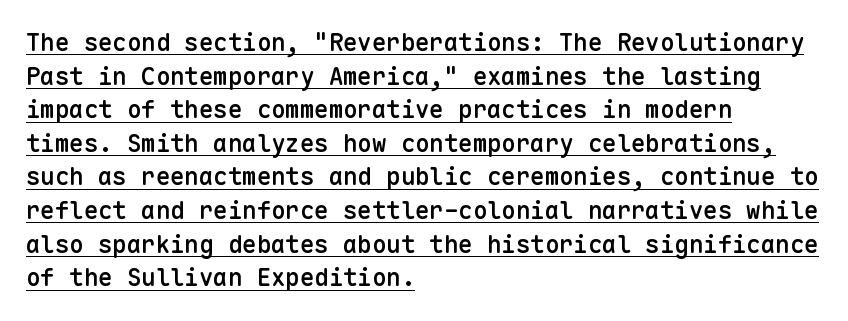
The strokes are fattened partway — semibold, not bold. Nope, not italic — everything's standing straight. Line starts are locked; line ends wander. The passage shown has conventional tracking throughout. These lines sit exactly where default settings would place them. This sample carries an underscore along the baseline area.
